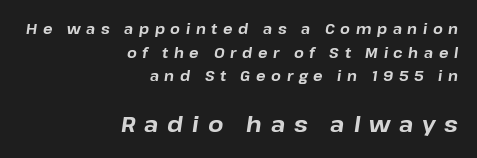
The image shows 22 px bold type, italic (leaning right); set right-aligned, normal line spacing (1.69x), unusually wide letter spacing (+0.4 em), not underlined; the second (bottom) block is 1.57x larger.
